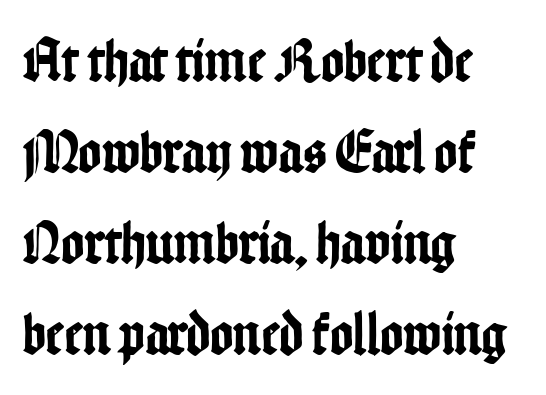
The tracking reads as untouched default to a designer's eye. Normally led — the rows are evenly, conventionally spaced. Glance below the letters and you will spot only blank space. The rendering shows plain stroke endings on the letterforms — a sans-serif design.
